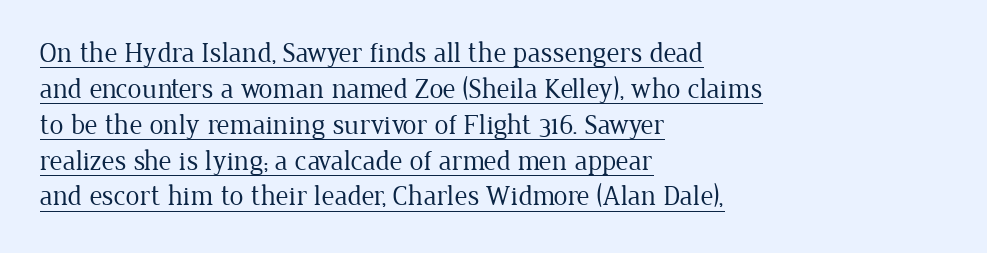
Q: Is the text bold? A: No.
Q: Is the text italic (slanted)? A: No, it is upright.
Q: Is the typeface a serif or a sans-serif typeface? A: Serif.
Q: Is the text underlined? A: Yes.
Q: How is the paragraph aligned? A: Left-aligned.
Q: Is the spacing between letters normal or unusually wide? A: Normal.
Q: Is the spacing between lines tight, normal or loose? A: Normal.
Q: Width (condensed, normal, or wide)? A: Normal.
Q: Stroke contrast? A: Low.
Q: x-height? A: Medium.
Q: Monospaced? A: No.
